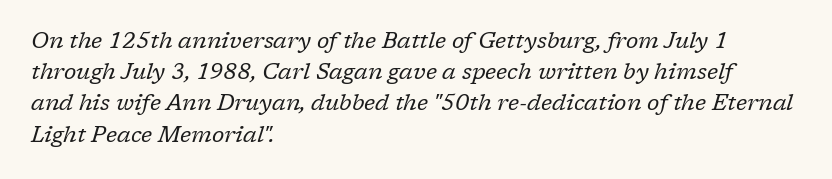
Honestly, the row spacing looks completely unremarkable. A typesetter would call this zero additional tracking. Compared with a typical body face, this is equally light or lighter still. Tall strokes in this sample are angled rather than plumb. Just letters on the line, the space beneath them empty.
